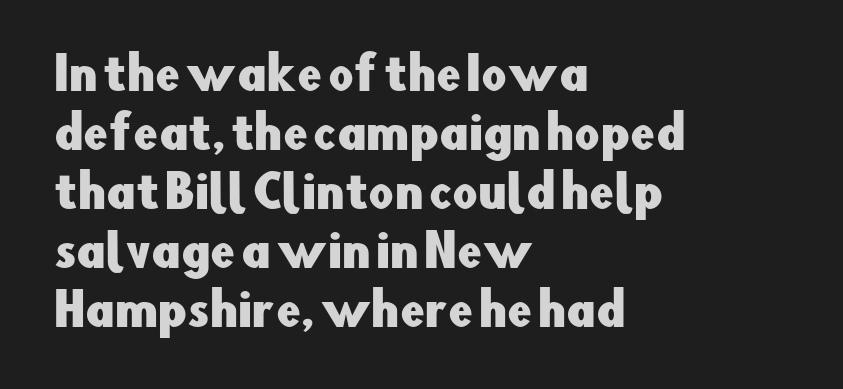
The face used here is a sans, in the tradition of grotesques and geometrics. Glyph-to-glyph distance matches everyday printed text. Evenly set lines give the paragraph a standard silhouette. Visually the block forms a straight wall on the left and a jagged coastline on the right. Spacing verdict: proportional, widths tailored to each character.
